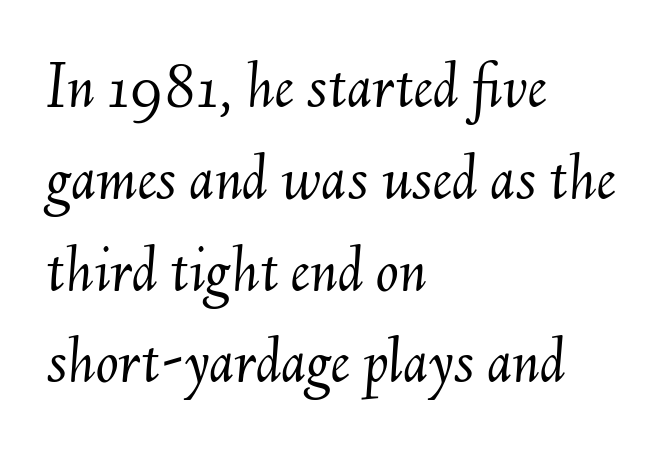
Q: Is the text bold? A: No.
Q: Is the text italic (slanted)? A: Yes, it leans right by about 6 degrees.
Q: Is the text underlined? A: No.
Q: How is the paragraph aligned? A: Left-aligned.
Q: Is the spacing between letters normal or unusually wide? A: Normal.
Q: Is the spacing between lines tight, normal or loose? A: Normal.
Q: Width (condensed, normal, or wide)? A: Normal.
Q: Stroke contrast? A: Medium.
Q: x-height? A: Small.
Q: Monospaced? A: No.
